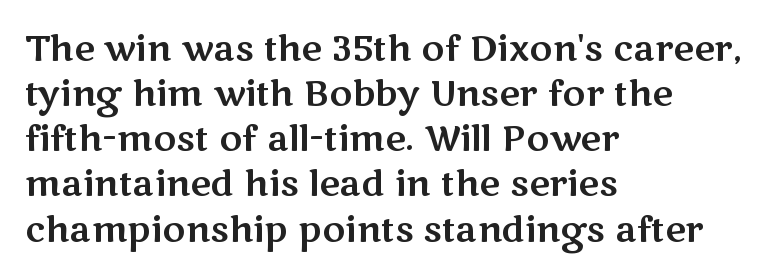
The image shows 35 px wide sans-serif type, upright; set left-aligned, normal line spacing (1.29x), normal letter spacing, not underlined; medium stroke contrast and a medium x-height.
